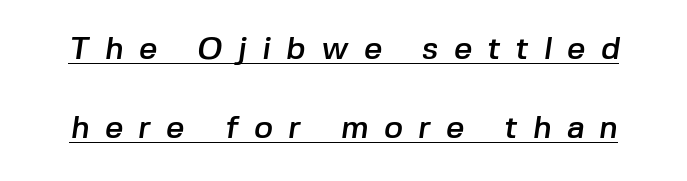
The image shows 32 px sans-serif type; set loose line spacing (2.47x), unusually wide letter spacing (+0.48 em), underlined; low stroke contrast and a medium x-height.
